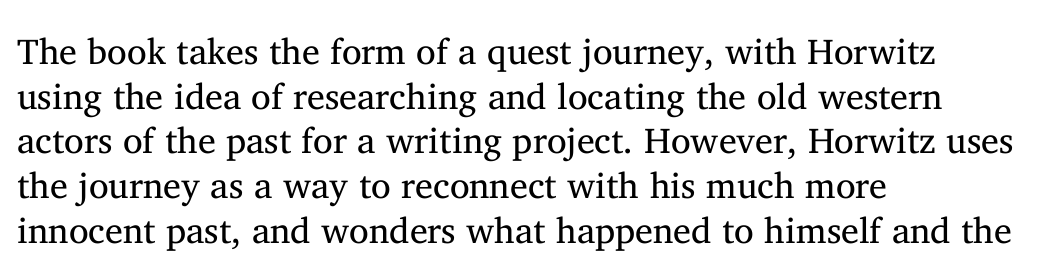
The image shows 36 px regular-weight serif type, upright; set left-aligned, line spacing 1.24x, normal letter spacing, not underlined; medium stroke contrast and a medium x-height.
